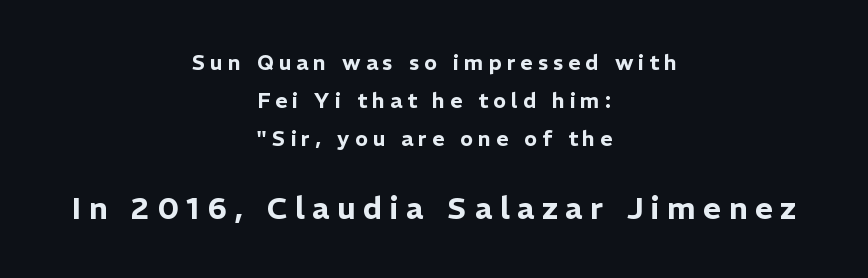
{"serif": "no", "italic": "no", "width": "normal", "stroke_contrast": "low", "x_height": "medium", "monospaced": "no", "underline": "no", "align": "center", "line_spacing_ratio": 1.82, "letter_spacing": "wide", "letter_spacing_em": 0.24, "larger_block": "second", "size_ratio": 1.48, "glyph_px": 31}
